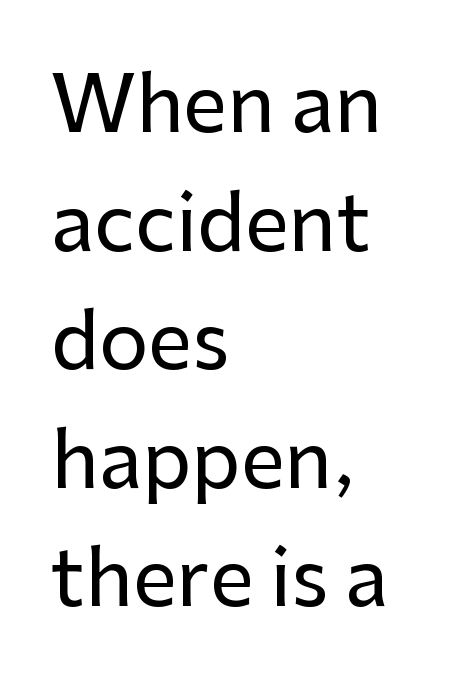
The vertical gap from one line to the next is medium. Caption: standard tracking, unaltered. Here the designer chose a conventional face with non-uniform glyph widths. Upright lettering throughout. This is sans-serif lettering, the kind often seen on screens and signage.
